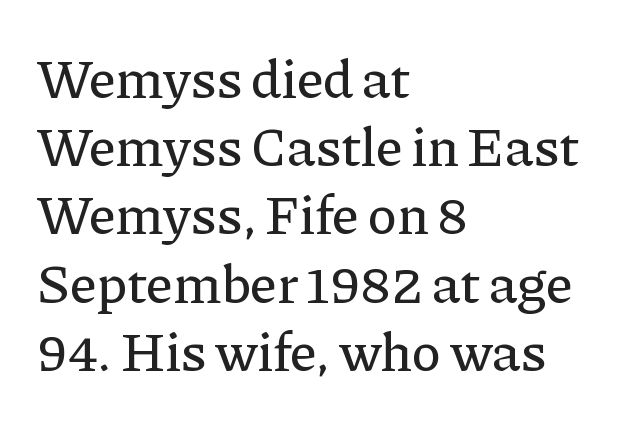
Spacing between characters is what you'd get straight out of the box. The letters advance in unequal steps, a hallmark of proportional type. You can tell from the footed stems that serif type was used. This is roman type, the default non-slanted kind.
